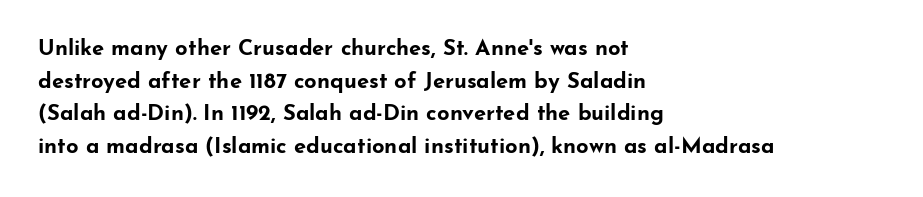
Q: Is the text bold? A: Yes.
Q: Is the text italic (slanted)? A: No, it is upright.
Q: Is the text underlined? A: No.
Q: How is the paragraph aligned? A: Left-aligned.
Q: Is the spacing between letters normal or unusually wide? A: Normal.
Q: Is the spacing between lines tight, normal or loose? A: Normal.
